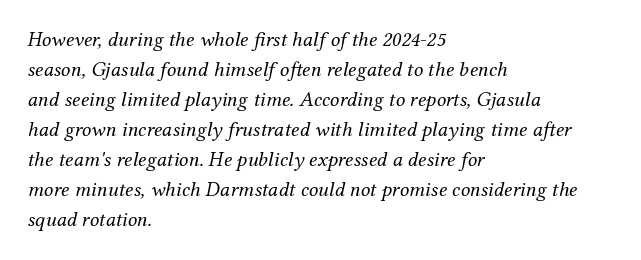
{"italic": "yes", "lean": "right", "slant_degrees": 12, "bold": "no", "underline": "no", "align": "left", "line_spacing": "normal", "line_spacing_ratio": 1.43, "letter_spacing": "normal", "letter_spacing_em": 0.0, "glyph_px": 21}
